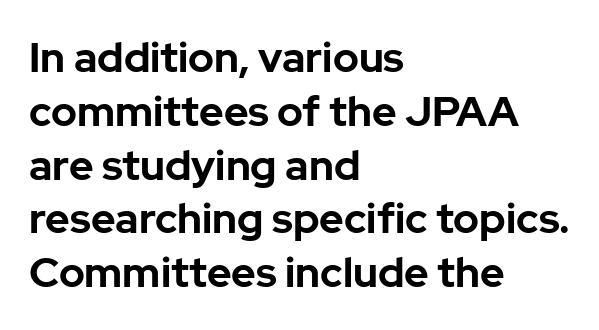
Here the glyphs are tracked normally, forming tight word shapes. The face used here is a sans, in the tradition of grotesques and geometrics. Proportional: the letters do not fall into vertical columns. This rendering uses left alignment, leaving the right contour irregular.
